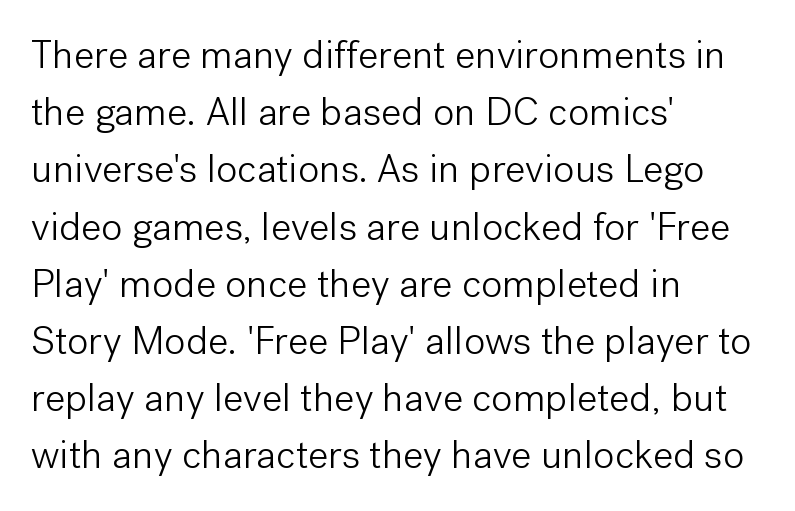
Typeset ragged right — the left edge is the straight one. Tall strokes in this sample are plumb rather than angled. Varying glyph widths throughout — classic text-font behaviour. The words here are not underlined.
